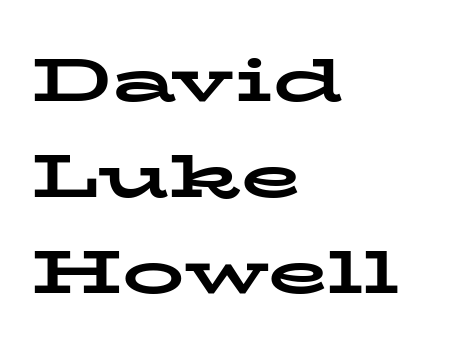
The image shows 62 px bold, wide serif type, upright; set left-aligned, normal line spacing (1.55x), normal letter spacing, not underlined; low stroke contrast and a medium x-height.
